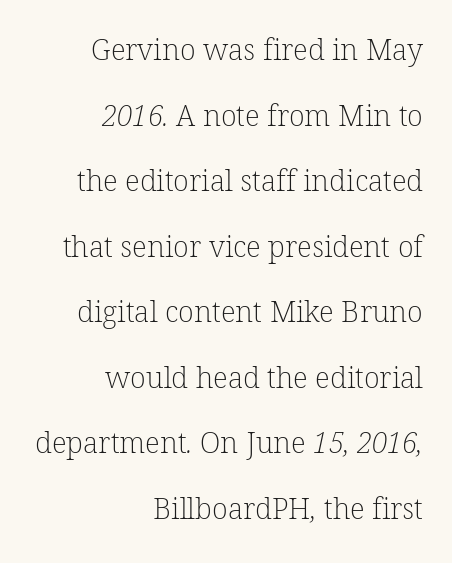
The image shows 29 px light serif type; set right-aligned, loose line spacing (2.26x), normal letter spacing, not underlined; low stroke contrast and a medium x-height.
